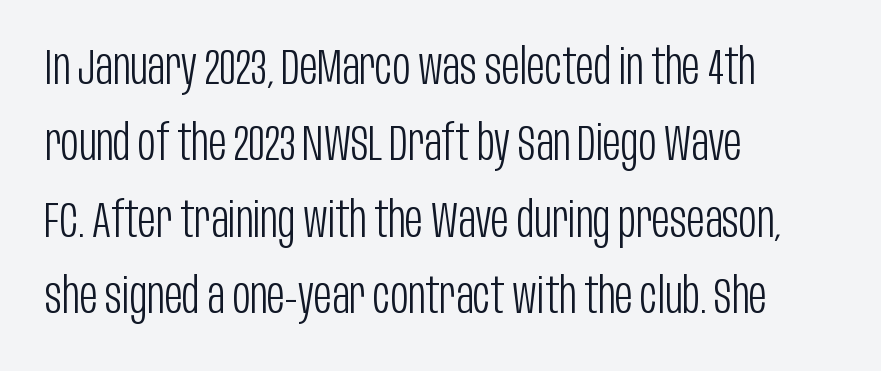
{"serif": "no", "italic": "no", "bold": "no", "weight": "light", "width": "condensed", "stroke_contrast": "low", "x_height": "large", "monospaced": "no", "underline": "no", "align": "left", "line_spacing": "normal", "line_spacing_ratio": 1.56, "letter_spacing": "normal", "letter_spacing_em": 0.0, "glyph_px": 49}
